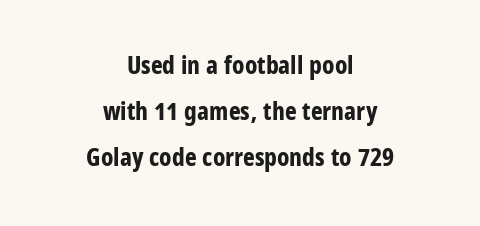
Q: Is the text bold? A: Yes.
Q: Is the text italic (slanted)? A: No, it is upright.
Q: Is the text underlined? A: No.
Q: How is the paragraph aligned? A: Centered.
Q: Is the spacing between letters normal or unusually wide? A: Normal.
